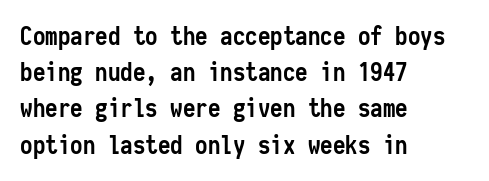
{"italic": "no", "bold": "yes", "underline": "no", "align": "left", "line_spacing": "normal", "line_spacing_ratio": 1.45, "letter_spacing": "normal", "letter_spacing_em": 0.0, "glyph_px": 25}
